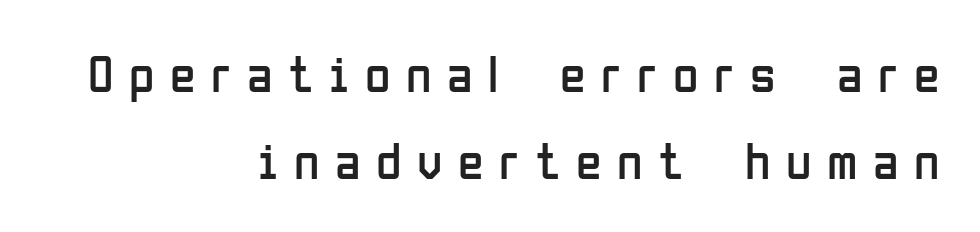
The image shows 52 px regular-weight, condensed sans-serif type, upright; set right-aligned, normal line spacing (1.68x), unusually wide letter spacing (+0.3 em), not underlined; low stroke contrast and a medium x-height.
